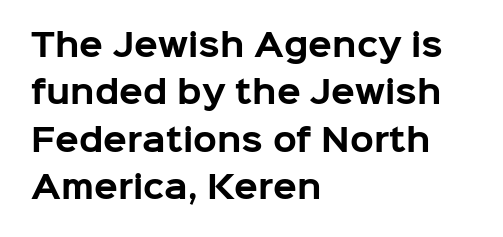
The image shows 31 px bold sans-serif type, upright; set left-aligned, normal line spacing (1.53x), normal letter spacing, not underlined; low stroke contrast and a medium x-height.
